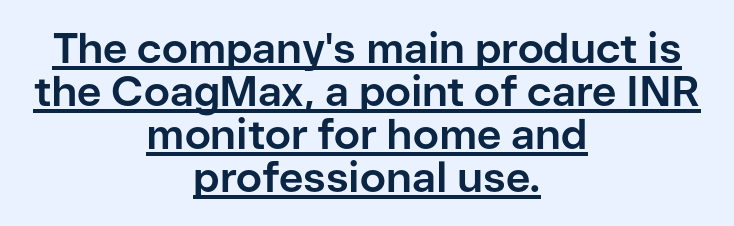
The image shows 42 px bold sans-serif type, upright; set centered, tight line spacing (1.02x), normal letter spacing, underlined; low stroke contrast and a medium x-height.
